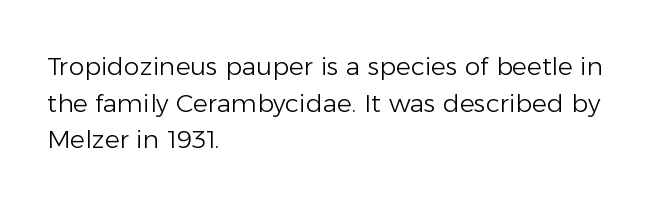
{"italic": "no", "bold": "no", "underline": "no", "align": "left", "line_spacing": "normal", "line_spacing_ratio": 1.47, "letter_spacing": "normal", "letter_spacing_em": 0.0, "glyph_px": 25}
